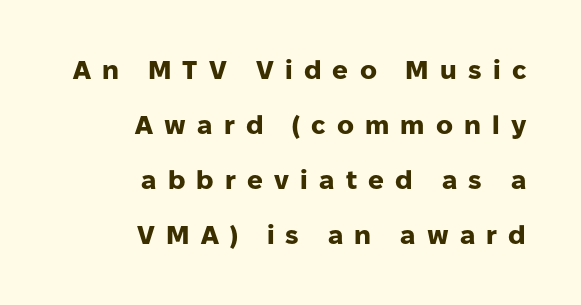
{"italic": "no", "bold": "yes", "underline": "no", "align": "right", "line_spacing": "loose", "line_spacing_ratio": 2.12, "letter_spacing": "wide", "letter_spacing_em": 0.43, "glyph_px": 26}
